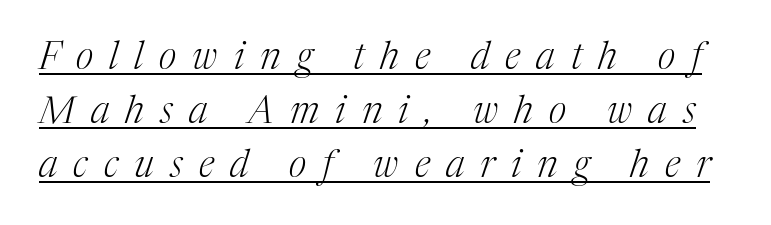
{"serif": "yes", "italic": "yes", "lean": "right", "slant_degrees": 17, "bold": "no", "weight": "light", "width": "normal", "stroke_contrast": "medium", "x_height": "medium", "monospaced": "no", "underline": "yes", "line_spacing": "normal", "line_spacing_ratio": 1.42, "letter_spacing": "wide", "letter_spacing_em": 0.42, "glyph_px": 38}
